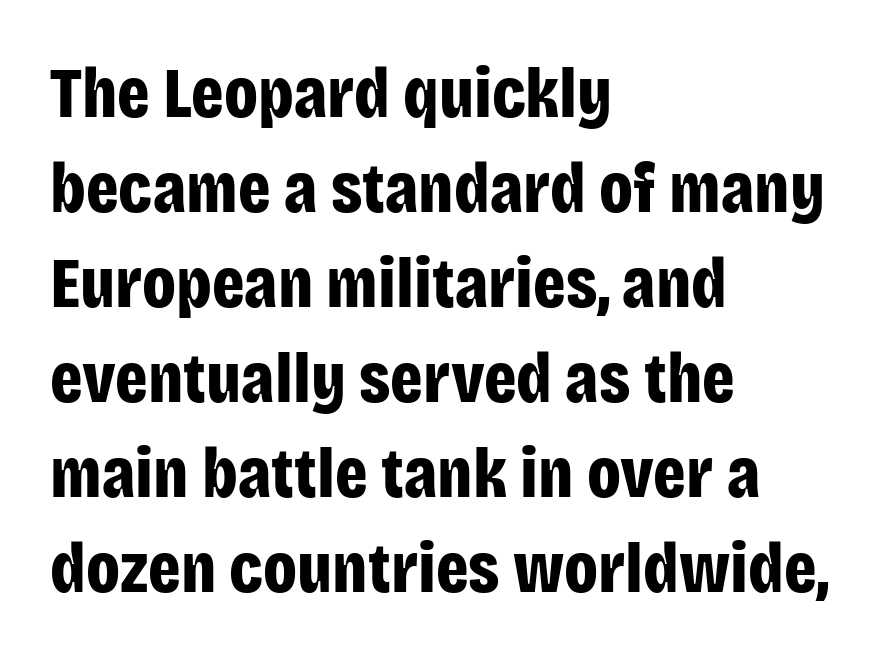
A clean baseline with only descenders dipping below it. Evenly set lines give the paragraph a standard silhouette. Compared with a centered layout, this one pins lines to the left instead. If you drew a line through each stem, it would be perfectly vertical.
